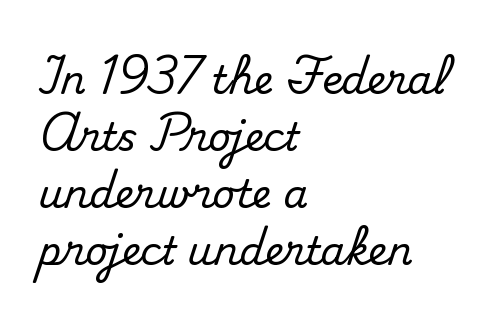
The image shows 39 px serif type; set left-aligned, normal line spacing (1.46x), normal letter spacing, not underlined; medium stroke contrast and a small x-height.
